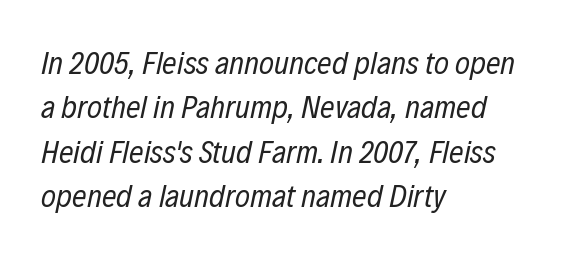
Descenders hang freely into open space. The typesetter chose a ragged-right arrangement here. Is this a fixed-width face? No — the glyphs have proportional, varying widths. The passage shown stacks its lines at a standard gap. Honestly, the letter spacing is just normal — you wouldn't notice it. Notice how the stems are inclined rather than vertical — that's the hallmark of italics.
